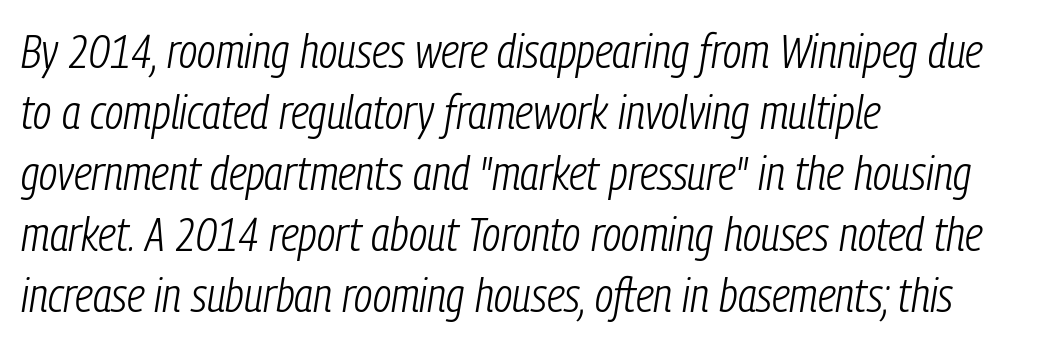
The image shows 48 px light, condensed type, italic (leaning right); set left-aligned, normal line spacing (1.27x), normal letter spacing, not underlined; low stroke contrast and a medium x-height.
